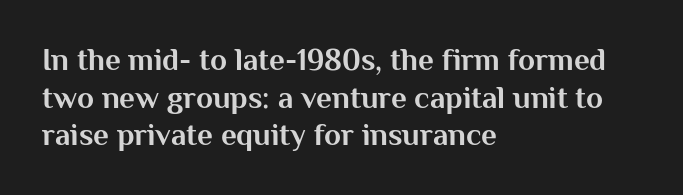
{"serif": "no", "italic": "no", "bold": "yes", "weight": "bold", "width": "normal", "stroke_contrast": "medium", "x_height": "medium", "monospaced": "no", "underline": "no", "align": "left", "line_spacing_ratio": 1.21, "letter_spacing": "normal", "letter_spacing_em": 0.0, "glyph_px": 31}
